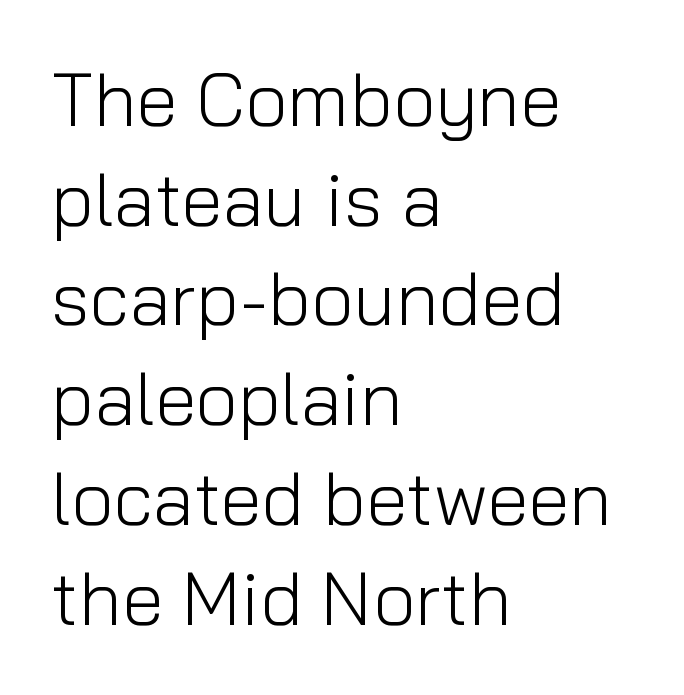
{"serif": "no", "italic": "no", "bold": "no", "weight": "light", "width": "normal", "stroke_contrast": "low", "x_height": "medium", "monospaced": "no", "underline": "no", "align": "left", "line_spacing": "normal", "line_spacing_ratio": 1.33, "letter_spacing": "normal", "letter_spacing_em": 0.0, "glyph_px": 75}
